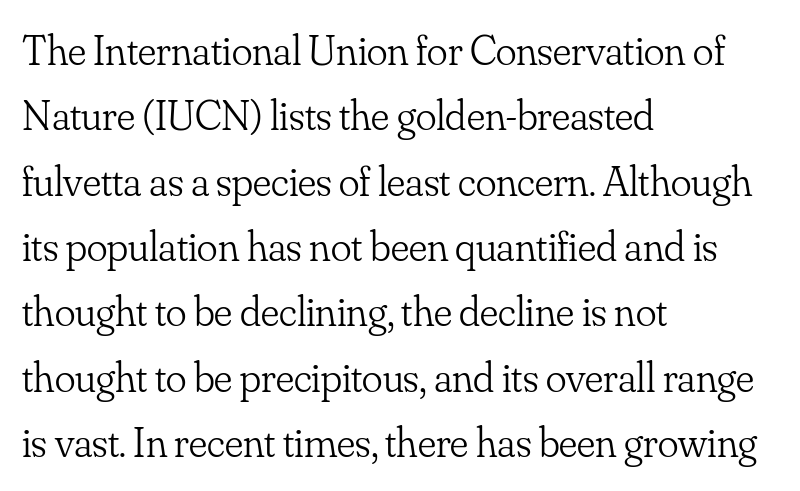
Clear beneath every line of the passage. If you drew a line through each stem, it would be perfectly vertical. Are there feet on the stems? There are — it's a serif. Spacing verdict: proportional, widths tailored to each character. The space between consecutive lines is moderate. These lines keep a tight, regular rhythm from letter to letter.
